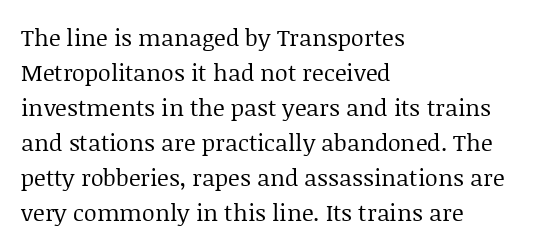
{"italic": "no", "bold": "no", "underline": "no", "align": "left", "line_spacing": "normal", "line_spacing_ratio": 1.52, "letter_spacing": "normal", "letter_spacing_em": 0.0, "glyph_px": 23}
